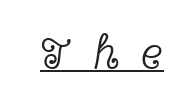
This is underlined copy, the kind a proofreader might mark for attention. Substantial extra tracking has been applied to these lines. The letters advance in unequal steps, a hallmark of proportional type. Serif or sans? Serif — the stroke terminals have little feet. Weight class: somewhere from thin through regular.
